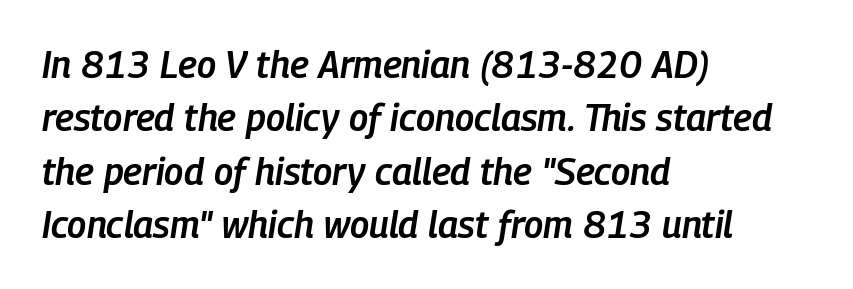
{"italic": "yes", "lean": "right", "slant_degrees": 9, "bold": "semi", "weight": "semibold", "width": "condensed", "stroke_contrast": "low", "x_height": "medium", "monospaced": "no", "underline": "no", "align": "left", "line_spacing": "normal", "line_spacing_ratio": 1.44, "letter_spacing": "normal", "letter_spacing_em": 0.0, "glyph_px": 37}
